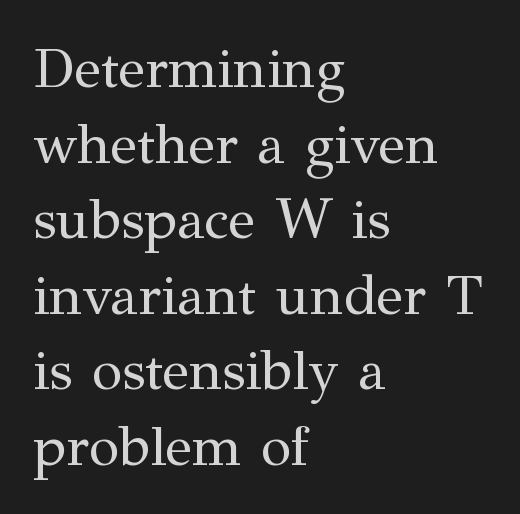
Q: Is the text bold? A: No.
Q: Is the text italic (slanted)? A: No, it is upright.
Q: Is the typeface a serif or a sans-serif typeface? A: Serif.
Q: Is the text underlined? A: No.
Q: How is the paragraph aligned? A: Left-aligned.
Q: Is the spacing between letters normal or unusually wide? A: Normal.
Q: Is the spacing between lines tight, normal or loose? A: Normal.
Q: Width (condensed, normal, or wide)? A: Normal.
Q: Stroke contrast? A: Medium.
Q: x-height? A: Medium.
Q: Monospaced? A: No.
